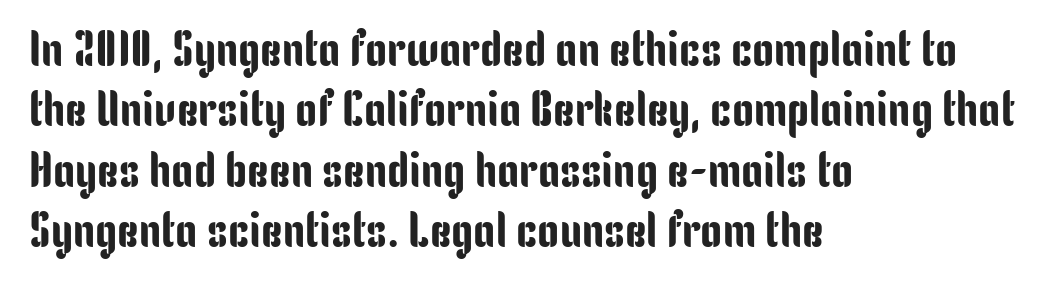
The image shows 49 px condensed sans-serif type, upright; set left-aligned, line spacing 1.23x, normal letter spacing, not underlined; low stroke contrast and a medium x-height.
